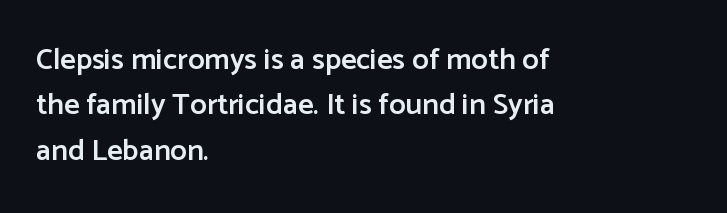
{"serif": "no", "italic": "no", "bold": "semi", "weight": "semibold", "width": "normal", "stroke_contrast": "low", "x_height": "medium", "monospaced": "no", "underline": "no", "align": "left", "line_spacing": "normal", "line_spacing_ratio": 1.51, "letter_spacing": "normal", "letter_spacing_em": 0.0, "glyph_px": 30}
